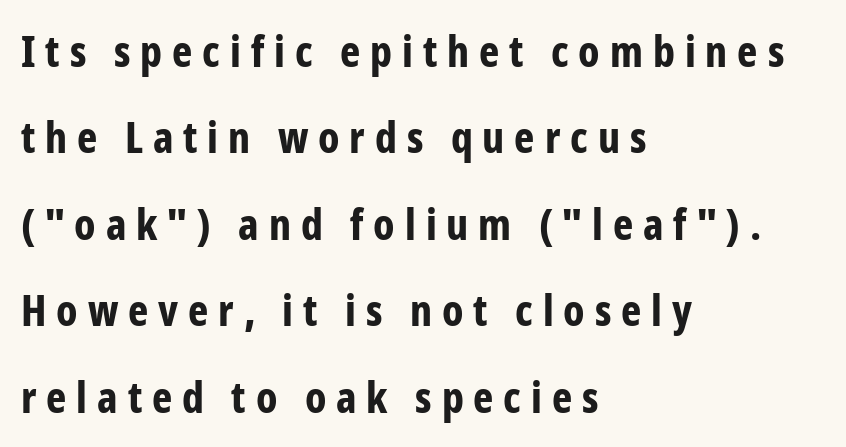
Q: Is the text bold? A: Yes.
Q: Is the text italic (slanted)? A: No, it is upright.
Q: Is the typeface a serif or a sans-serif typeface? A: Sans-serif.
Q: Is the text underlined? A: No.
Q: How is the paragraph aligned? A: Left-aligned.
Q: Is the spacing between letters normal or unusually wide? A: Unusually wide.
Q: Is the spacing between lines tight, normal or loose? A: Loose.
Q: Width (condensed, normal, or wide)? A: Condensed.
Q: Stroke contrast? A: Low.
Q: x-height? A: Medium.
Q: Monospaced? A: No.
